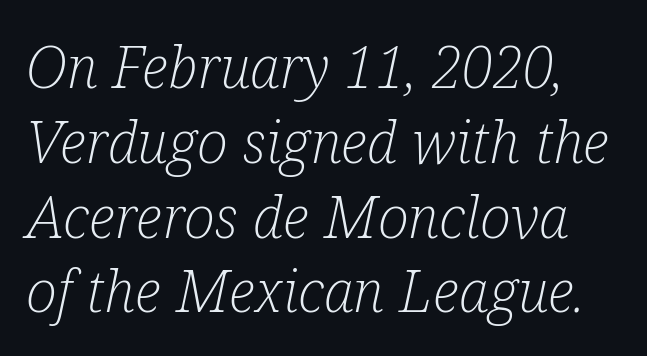
Q: Is the text bold? A: No.
Q: Is the text italic (slanted)? A: Yes, it leans right by about 12 degrees.
Q: Is the typeface a serif or a sans-serif typeface? A: Serif.
Q: Is the text underlined? A: No.
Q: Is the spacing between letters normal or unusually wide? A: Normal.
Q: Is the spacing between lines tight, normal or loose? A: Normal.
Q: Width (condensed, normal, or wide)? A: Condensed.
Q: Stroke contrast? A: Low.
Q: x-height? A: Medium.
Q: Monospaced? A: No.
